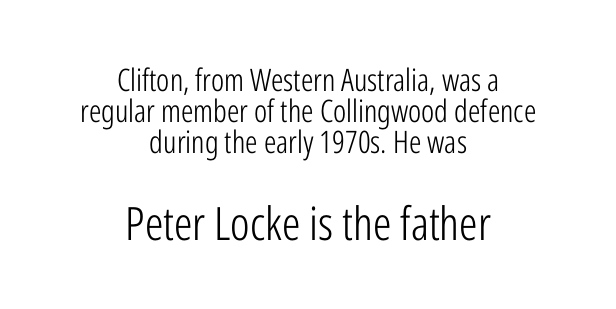
{"serif": "no", "italic": "no", "bold": "no", "weight": "light", "width": "condensed", "stroke_contrast": "low", "x_height": "medium", "monospaced": "no", "underline": "no", "align": "center", "line_spacing": "tight", "line_spacing_ratio": 1.0, "letter_spacing": "normal", "letter_spacing_em": 0.0, "larger_block": "second", "size_ratio": 1.48, "glyph_px": 46}
